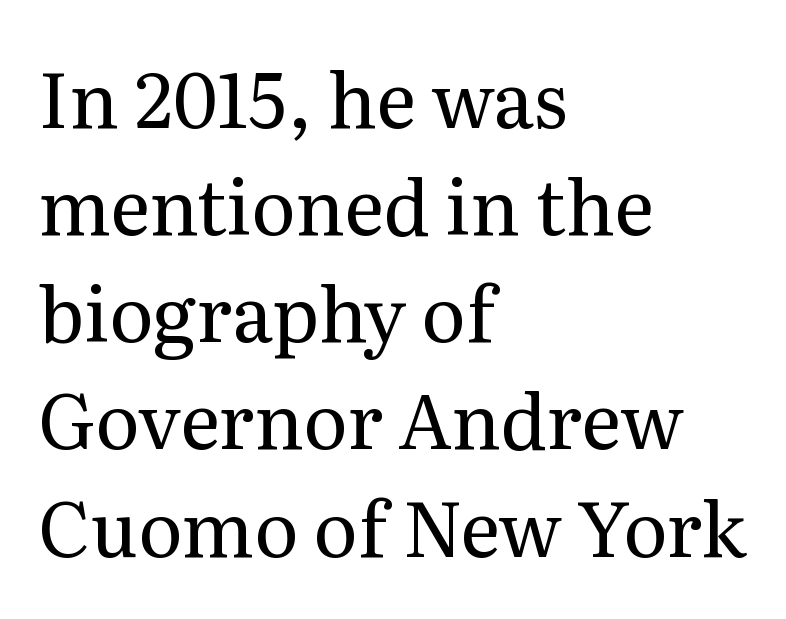
Q: Is the text bold? A: No.
Q: Is the text italic (slanted)? A: No, it is upright.
Q: Is the typeface a serif or a sans-serif typeface? A: Serif.
Q: Is the text underlined? A: No.
Q: How is the paragraph aligned? A: Left-aligned.
Q: Is the spacing between letters normal or unusually wide? A: Normal.
Q: Is the spacing between lines tight, normal or loose? A: Normal.
Q: Width (condensed, normal, or wide)? A: Normal.
Q: Stroke contrast? A: Medium.
Q: x-height? A: Medium.
Q: Monospaced? A: No.
